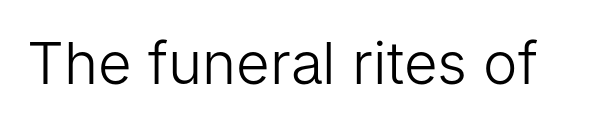
Q: Is the text bold? A: No.
Q: Is the text italic (slanted)? A: No, it is upright.
Q: Is the typeface a serif or a sans-serif typeface? A: Sans-serif.
Q: Is the text underlined? A: No.
Q: Is the spacing between letters normal or unusually wide? A: Normal.
Q: Width (condensed, normal, or wide)? A: Normal.
Q: Stroke contrast? A: Low.
Q: x-height? A: Medium.
Q: Monospaced? A: No.
